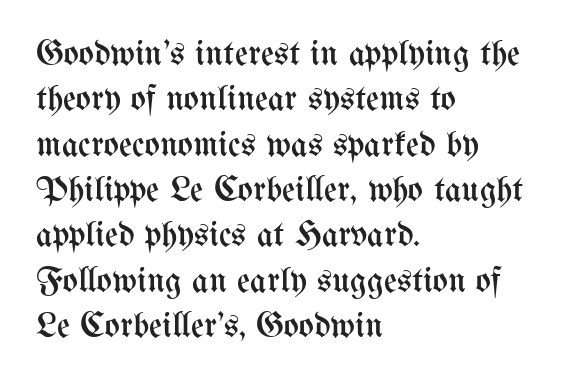
Q: Is the text bold? A: No.
Q: Is the text italic (slanted)? A: No, it is upright.
Q: Is the text underlined? A: No.
Q: How is the paragraph aligned? A: Left-aligned.
Q: Is the spacing between letters normal or unusually wide? A: Normal.
Q: Is the spacing between lines tight, normal or loose? A: Normal.
Q: Width (condensed, normal, or wide)? A: Condensed.
Q: Stroke contrast? A: Medium.
Q: x-height? A: Medium.
Q: Monospaced? A: No.
